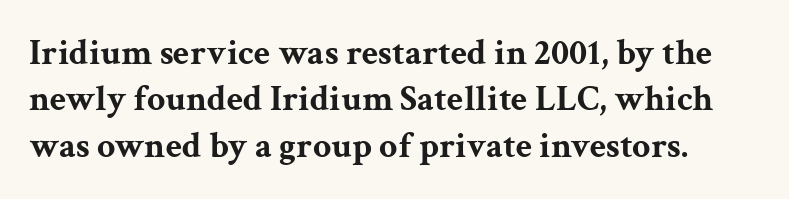
On the weight axis this lands at bold, roughly 700. Decoration check: the copy has no underline. Upright lettering throughout. Think of a printed novel: that variable character pitch is what you see here. This block has exactly the height ordinary leading produces. The horizontal fit of the characters is conventional and even.
